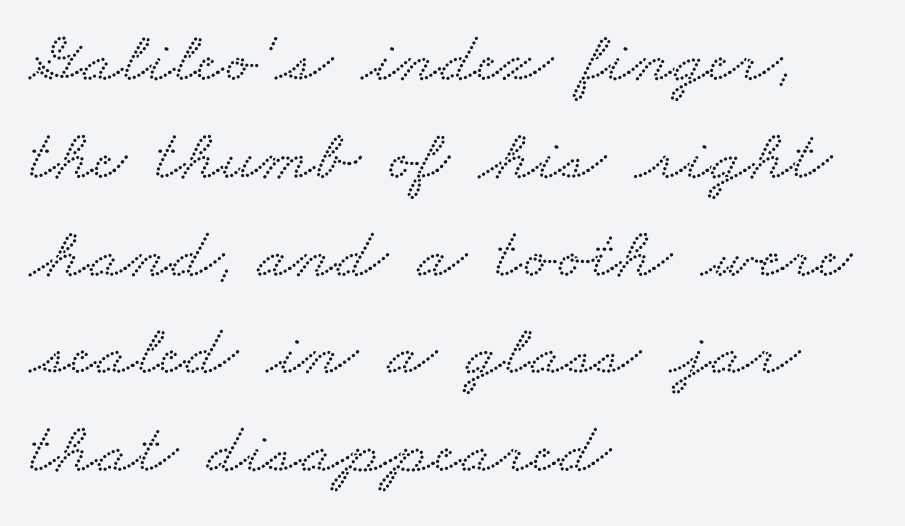
{"width": "wide", "stroke_contrast": "low", "x_height": "small", "monospaced": "no", "underline": "no", "align": "left", "line_spacing": "normal", "line_spacing_ratio": 1.34, "letter_spacing": "normal", "letter_spacing_em": 0.0, "glyph_px": 73}
